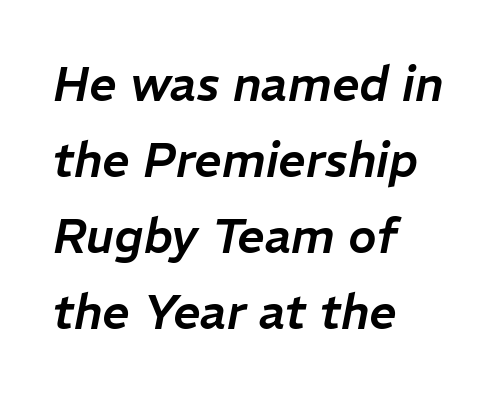
The image shows 48 px text type, italic (leaning right); set left-aligned, normal line spacing (1.58x), normal letter spacing, not underlined; low stroke contrast and a medium x-height.
